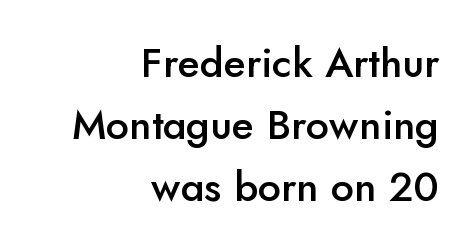
{"serif": "no", "italic": "no", "bold": "semi", "weight": "semibold", "width": "normal", "stroke_contrast": "low", "x_height": "small", "monospaced": "no", "underline": "no", "align": "right", "line_spacing": "normal", "line_spacing_ratio": 1.51, "letter_spacing": "normal", "letter_spacing_em": 0.0, "glyph_px": 41}
